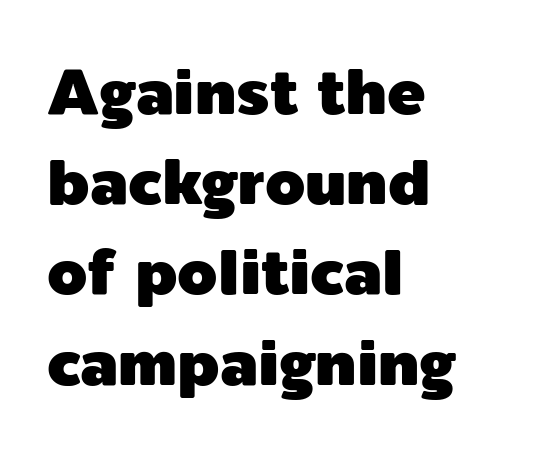
The image shows 64 px sans-serif type, upright; set left-aligned, normal line spacing (1.41x), normal letter spacing, not underlined; a medium x-height.
